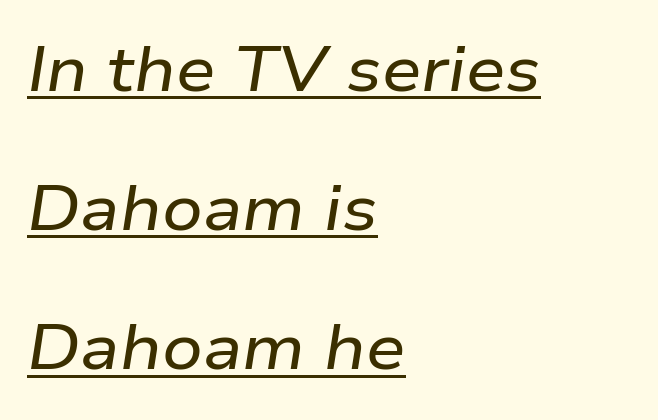
The image shows 63 px wide type, italic (leaning right); set left-aligned, loose line spacing (2.21x), normal letter spacing, underlined; low stroke contrast and a medium x-height.
